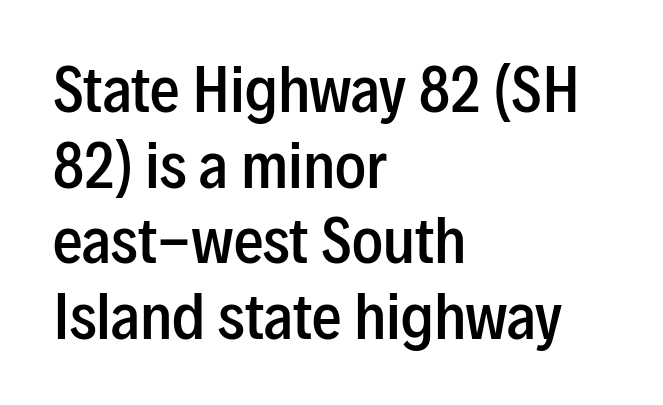
The image shows 59 px semibold, condensed sans-serif type, upright; set left-aligned, normal line spacing (1.28x), normal letter spacing, not underlined; low stroke contrast and a medium x-height.
